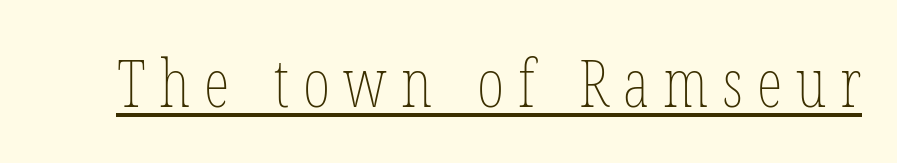
The image shows 66 px thin, condensed type, upright; set unusually wide letter spacing (+0.21 em), underlined; low stroke contrast and a medium x-height.
